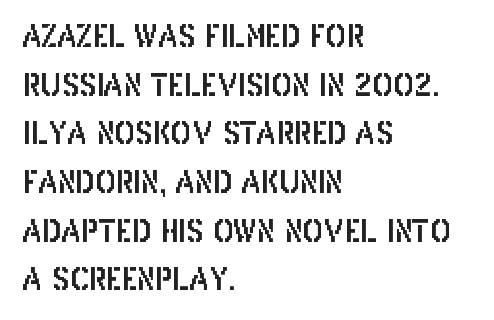
{"serif": "no", "italic": "no", "width": "condensed", "stroke_contrast": "low", "x_height": "large", "monospaced": "no", "underline": "no", "align": "left", "line_spacing": "normal", "line_spacing_ratio": 1.57, "letter_spacing": "normal", "letter_spacing_em": 0.0, "glyph_px": 31}
